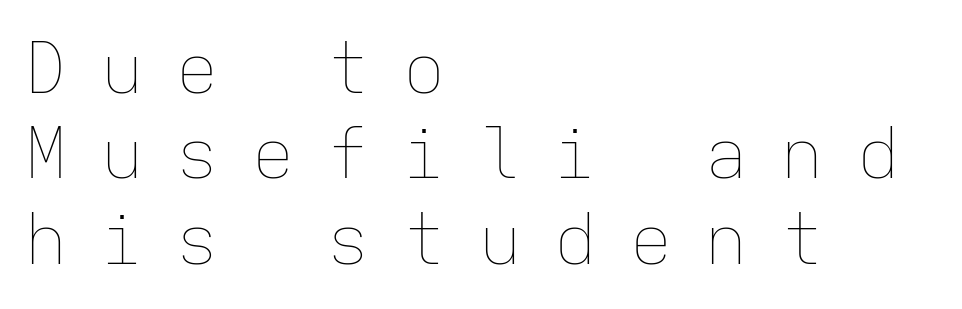
Weight: in the light-to-regular range. Caption: multi-line text, flush left, ragged right. Monospaced: the letters line up in strict vertical columns. There is plenty of visible air inserted between adjacent glyphs. Every stem runs plumb, perpendicular to the baseline.
